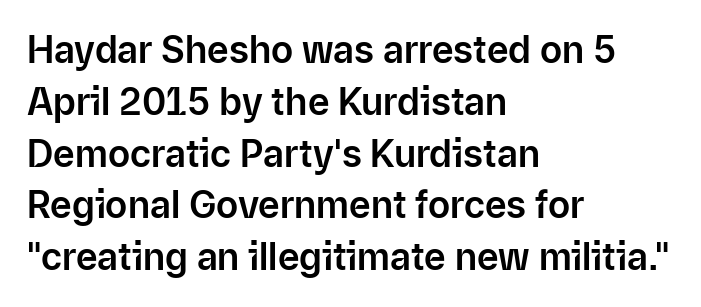
Stroke terminals: plain, sans-serif. Has an underline been added? It has not. Casual observation: everything's shoved over to the left. Each letter keeps its own natural width here, so spacing adapts to shape. Letter spacing: default.
